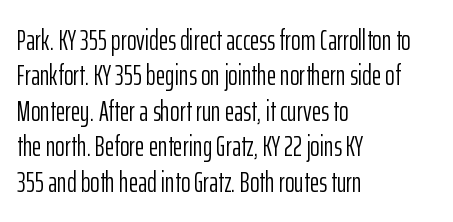
The setting favours the left margin, as ordinary paragraphs usually do. Is the stroke heavy? The answer is a plain regular-or-lighter. Do the characters align in a grid? No, the font is proportional. Are there feet on the stems? There aren't — it's a sans. The type sits square on the baseline with zero lean. Nothing unusual about the tracking: characters are spaced as the font intends.
